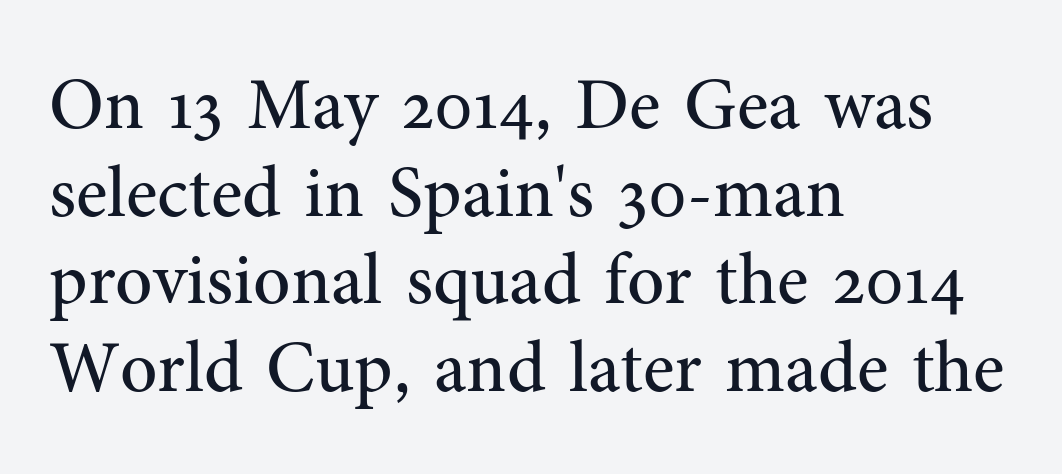
Glyph-to-glyph distance matches everyday printed text. A student would call this left alignment; a typographer would say flush left, rag right. Lines of text with bare space underneath. The letters advance in unequal steps, a hallmark of proportional type. The letters stand upright; this is a roman face.
